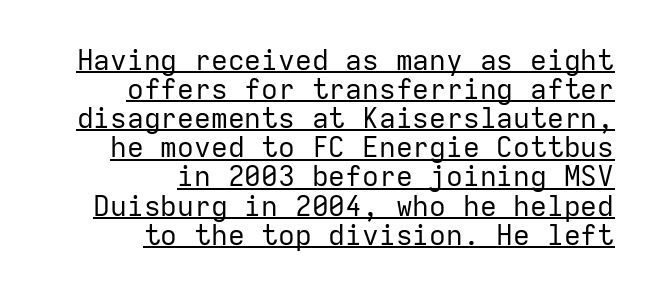
{"serif": "no", "italic": "no", "bold": "no", "weight": "regular", "width": "normal", "stroke_contrast": "low", "x_height": "medium", "monospaced": "yes", "underline": "yes", "align": "right", "line_spacing": "tight", "line_spacing_ratio": 1.04, "letter_spacing": "normal", "letter_spacing_em": 0.0, "glyph_px": 28}
